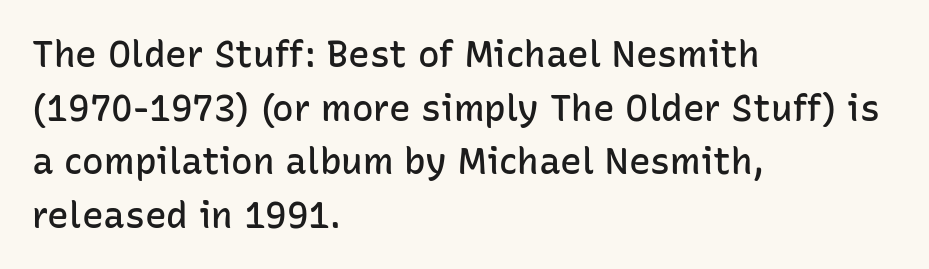
Q: Is the text bold? A: Semi-bold.
Q: Is the text italic (slanted)? A: No, it is upright.
Q: Is the typeface a serif or a sans-serif typeface? A: Sans-serif.
Q: Is the text underlined? A: No.
Q: How is the paragraph aligned? A: Left-aligned.
Q: Is the spacing between letters normal or unusually wide? A: Normal.
Q: Is the spacing between lines tight, normal or loose? A: Normal.
Q: Width (condensed, normal, or wide)? A: Normal.
Q: Stroke contrast? A: Low.
Q: x-height? A: Medium.
Q: Monospaced? A: No.
